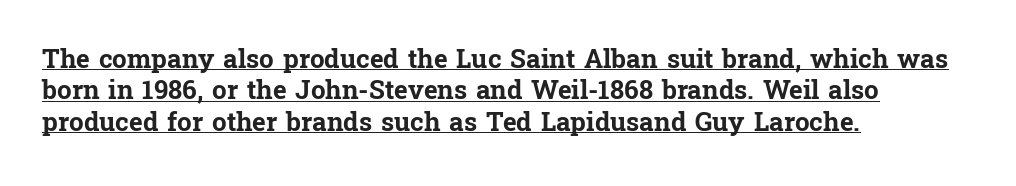
Q: Is the text bold? A: Yes.
Q: Is the text italic (slanted)? A: No, it is upright.
Q: Is the text underlined? A: Yes.
Q: How is the paragraph aligned? A: Left-aligned.
Q: Is the spacing between letters normal or unusually wide? A: Normal.
